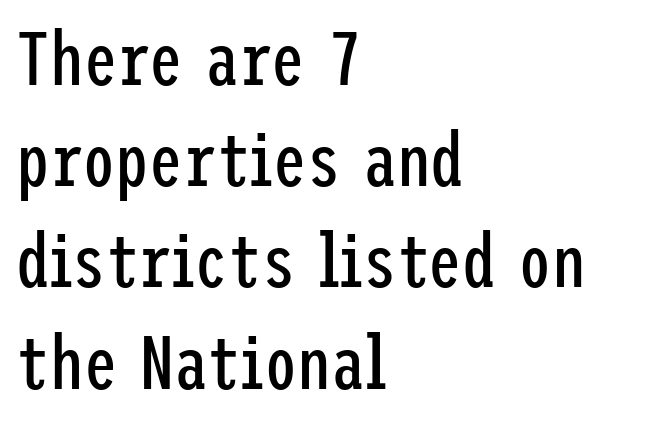
Italic? Not at all — the glyphs are vertical. Regular leading. Compared with typical body copy, the letter spacing here is the same. The typeface has the unassuming heft of standard copy or less. The compositor pushed each line to the left boundary.
